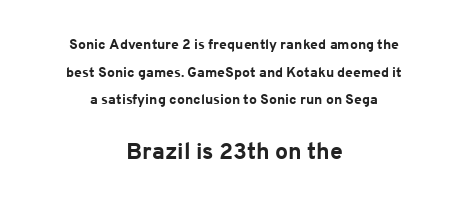
Compared with a flush-left layout, this one balances lines on the center instead. These lines keep a tight, regular rhythm from letter to letter. Ordinary non-slanted type is in use. Successive baselines arrive slowly, with a big drop between each. Weight: bold.
